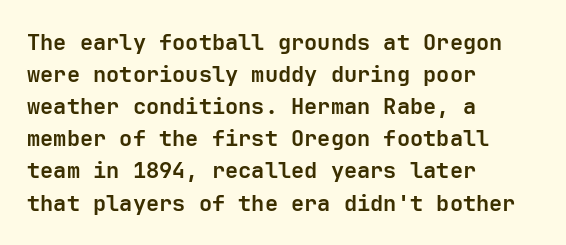
{"italic": "no", "bold": "yes", "underline": "no", "align": "left", "line_spacing": "normal", "line_spacing_ratio": 1.46, "letter_spacing": "normal", "letter_spacing_em": 0.0, "glyph_px": 22}
